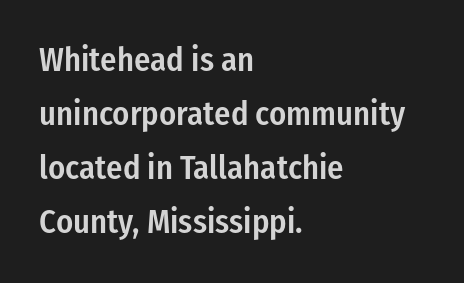
{"serif": "no", "italic": "no", "bold": "semi", "weight": "semibold", "width": "condensed", "stroke_contrast": "low", "x_height": "medium", "monospaced": "no", "underline": "no", "align": "left", "line_spacing": "normal", "line_spacing_ratio": 1.59, "letter_spacing": "normal", "letter_spacing_em": 0.0, "glyph_px": 34}
